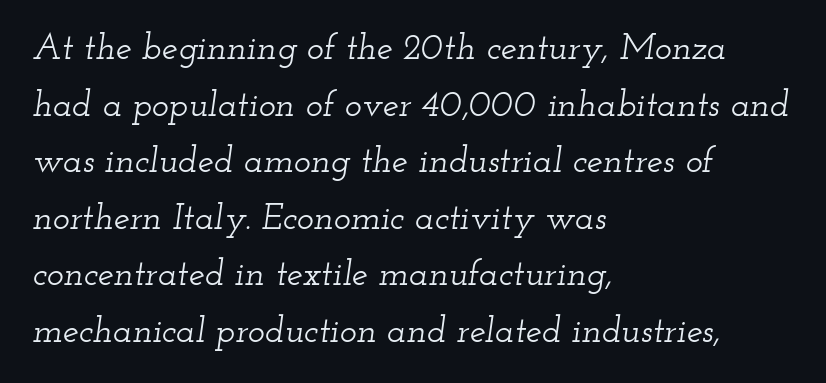
{"serif": "yes", "italic": "yes", "lean": "right", "slant_degrees": 12, "width": "wide", "stroke_contrast": "low", "x_height": "small", "monospaced": "no", "underline": "no", "align": "left", "line_spacing": "normal", "line_spacing_ratio": 1.57, "letter_spacing": "normal", "letter_spacing_em": 0.0, "glyph_px": 36}
